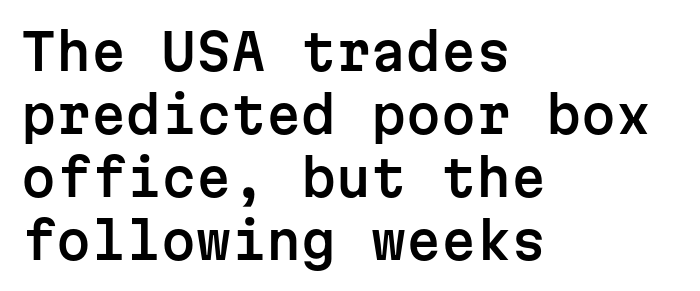
The image shows 50 px sans-serif type, upright, monospaced; set left-aligned, normal line spacing (1.26x), normal letter spacing, not underlined; low stroke contrast and a medium x-height.
